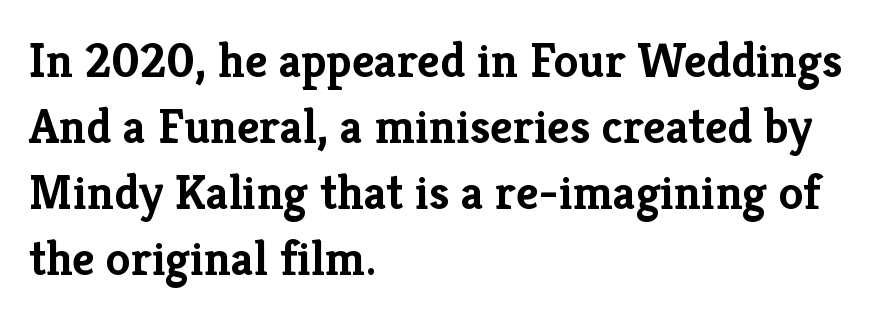
The image shows 49 px semibold serif type, upright; set left-aligned, normal line spacing (1.35x), normal letter spacing, not underlined; low stroke contrast and a medium x-height.
